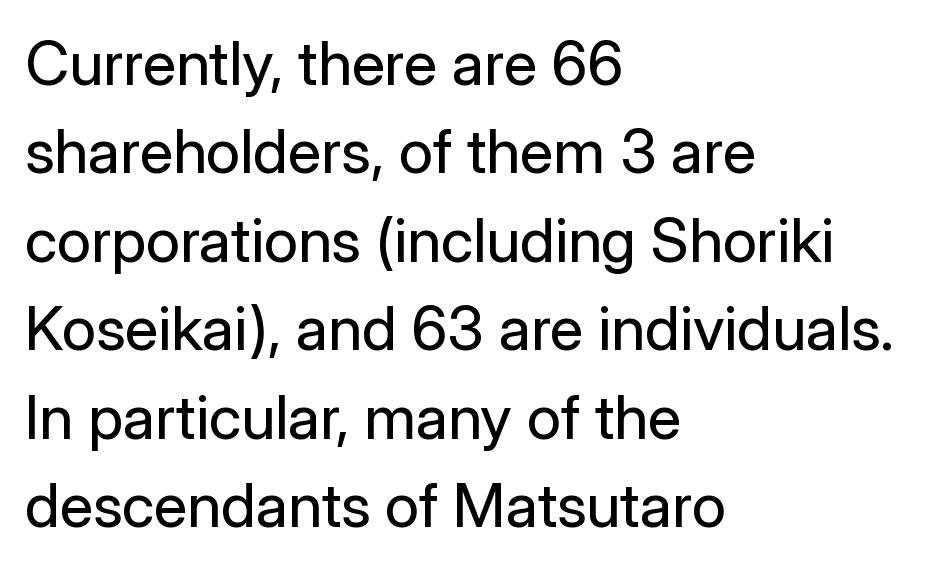
Rendered with straight, roman letterforms. You could not count columns in this text — the font is proportionally spaced. One-word summary of the alignment: left. The passage shown is not underscored anywhere.
